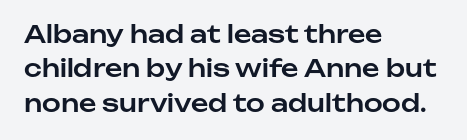
The rows are spaced the way most documents space them. Italic: no, the glyphs are upright roman. Reading down the block, your eye returns to a fixed left position each line. The words here are not underlined. Nothing unusual about the tracking: characters are spaced as the font intends.
